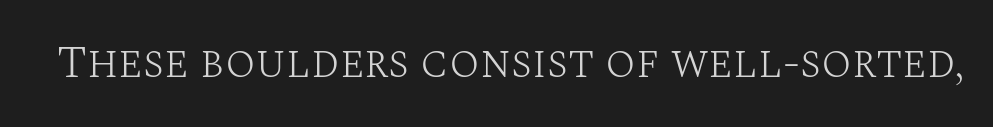
The image shows 45 px light serif type, upright; set normal letter spacing, not underlined; medium stroke contrast and a large x-height.
